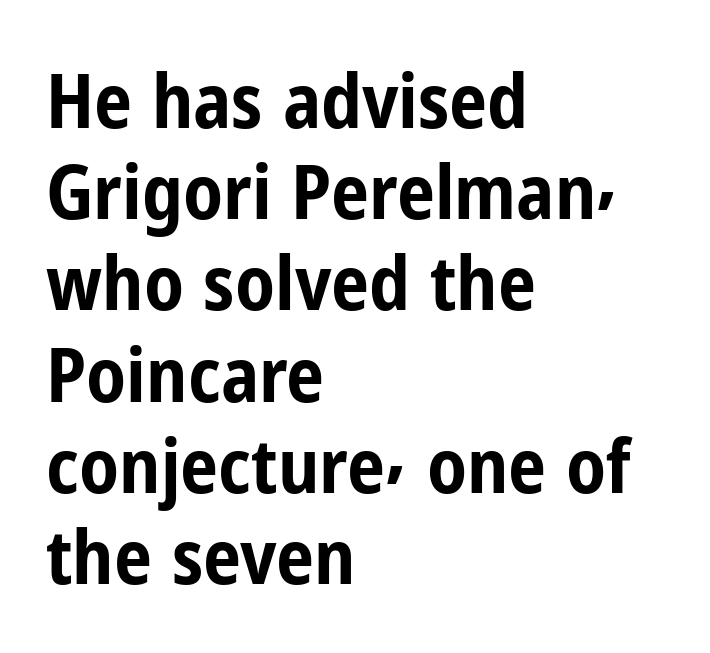
Q: Is the text bold? A: Yes.
Q: Is the text italic (slanted)? A: No, it is upright.
Q: Is the typeface a serif or a sans-serif typeface? A: Sans-serif.
Q: Is the text underlined? A: No.
Q: How is the paragraph aligned? A: Left-aligned.
Q: Is the spacing between letters normal or unusually wide? A: Normal.
Q: Width (condensed, normal, or wide)? A: Condensed.
Q: Stroke contrast? A: Low.
Q: x-height? A: Medium.
Q: Monospaced? A: No.
